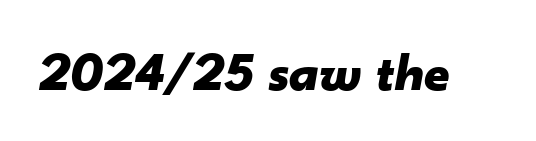
{"italic": "yes", "lean": "right", "slant_degrees": 10, "bold": "yes", "weight": "bold", "width": "normal", "stroke_contrast": "low", "x_height": "small", "monospaced": "no", "underline": "no", "letter_spacing": "normal", "letter_spacing_em": 0.0, "glyph_px": 55}
